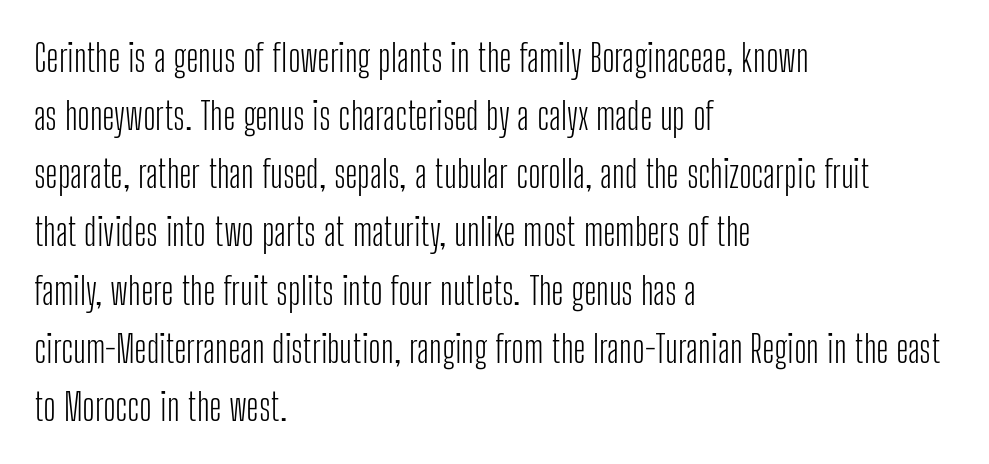
Italic: no, the glyphs are upright roman. What's the leading like? Ordinary, nothing unusual. Character widths vary here, with narrow letters taking less room than wide ones. Underline: absent.
